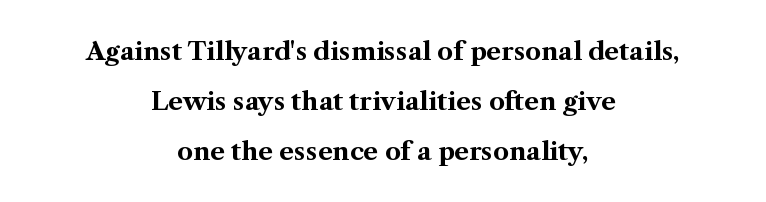
The image shows 25 px bold type, upright; set centered, loose line spacing (2.0x), normal letter spacing, not underlined.
